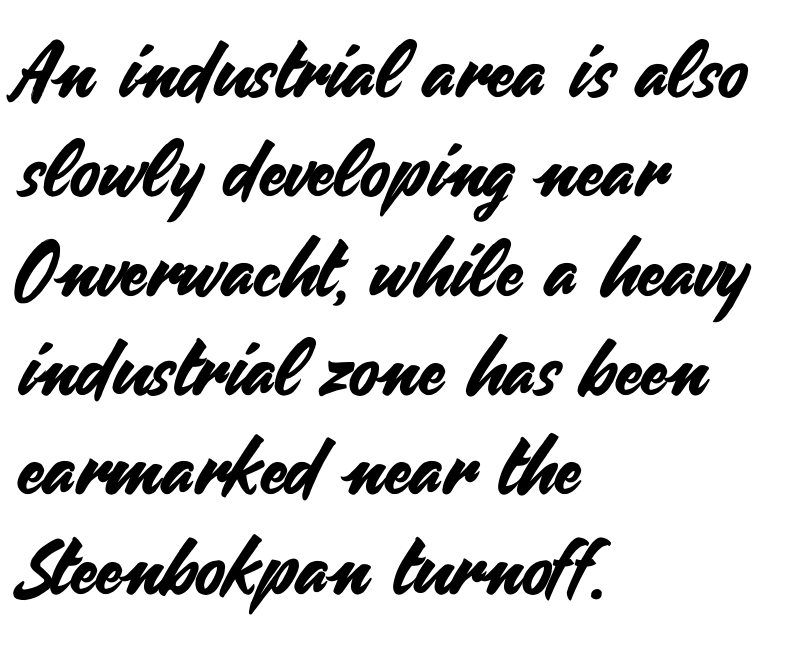
Between one letter and the next there's only the usual sliver of space. The letters advance in unequal steps, a hallmark of proportional type. The text block is weighted toward the left margin, trailing off unevenly rightward.
